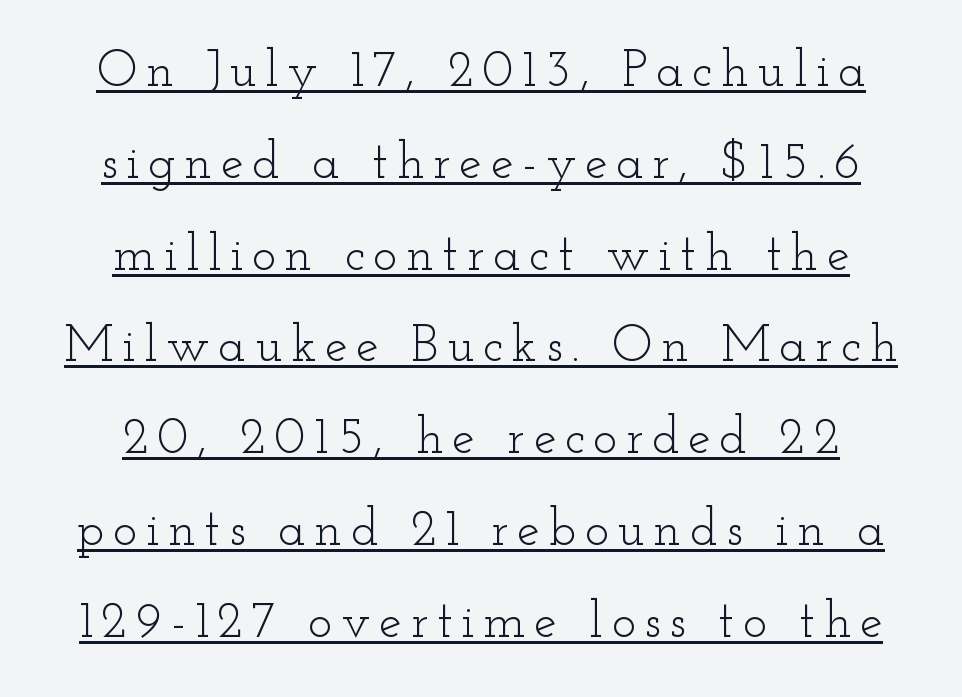
Q: Is the text bold? A: No.
Q: Is the text italic (slanted)? A: No, it is upright.
Q: Is the typeface a serif or a sans-serif typeface? A: Serif.
Q: Is the text underlined? A: Yes.
Q: How is the paragraph aligned? A: Centered.
Q: Width (condensed, normal, or wide)? A: Wide.
Q: Stroke contrast? A: Low.
Q: x-height? A: Small.
Q: Monospaced? A: No.
